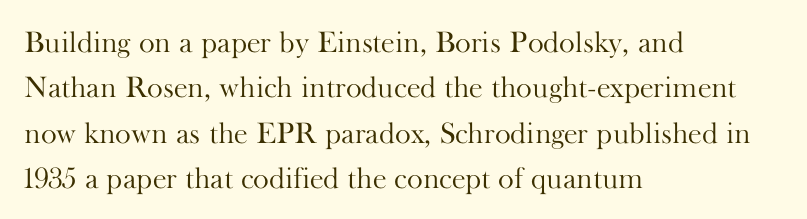
The image shows 30 px light serif type, upright; set left-aligned, normal line spacing (1.51x), normal letter spacing, not underlined; high stroke contrast and a small x-height.
